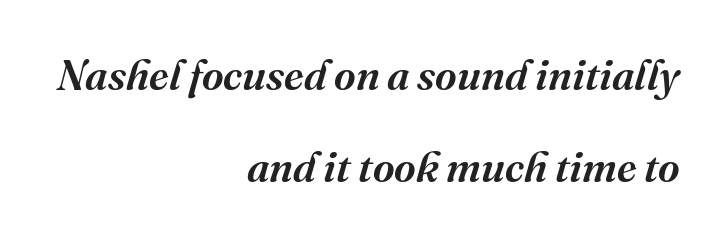
{"serif": "yes", "italic": "yes", "lean": "right", "slant_degrees": 16, "bold": "semi", "weight": "semibold", "width": "normal", "stroke_contrast": "medium", "x_height": "medium", "monospaced": "no", "underline": "no", "align": "right", "line_spacing": "loose", "line_spacing_ratio": 2.19, "letter_spacing": "normal", "letter_spacing_em": 0.0, "glyph_px": 42}
